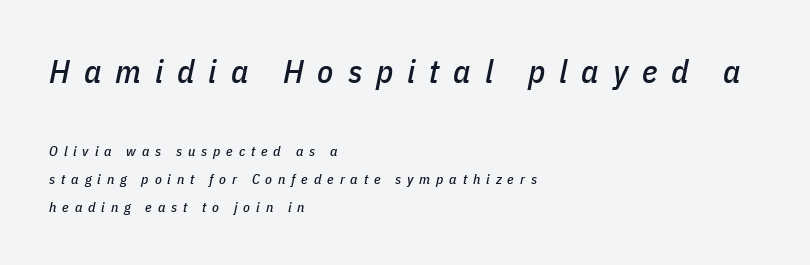
{"italic": "yes", "lean": "right", "slant_degrees": 11, "width": "condensed", "stroke_contrast": "low", "x_height": "medium", "monospaced": "no", "underline": "no", "align": "left", "line_spacing": "loose", "line_spacing_ratio": 1.99, "letter_spacing": "wide", "letter_spacing_em": 0.42, "larger_block": "first", "size_ratio": 2.36, "glyph_px": 33}
